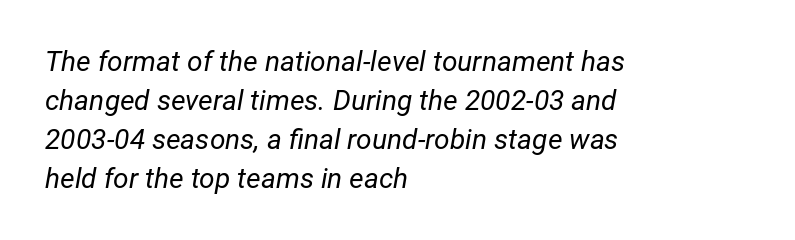
{"italic": "yes", "lean": "right", "slant_degrees": 12, "bold": "no", "weight": "regular", "width": "normal", "stroke_contrast": "low", "x_height": "medium", "monospaced": "no", "underline": "no", "align": "left", "line_spacing": "normal", "line_spacing_ratio": 1.39, "letter_spacing": "normal", "letter_spacing_em": 0.0, "glyph_px": 28}
